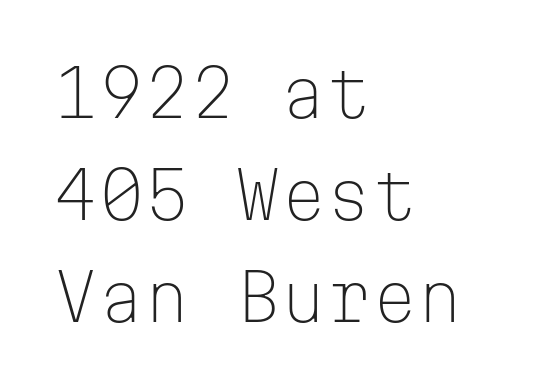
The image shows 65 px light sans-serif type, upright, monospaced; set left-aligned, normal line spacing (1.57x), normal letter spacing, not underlined; low stroke contrast and a medium x-height.
